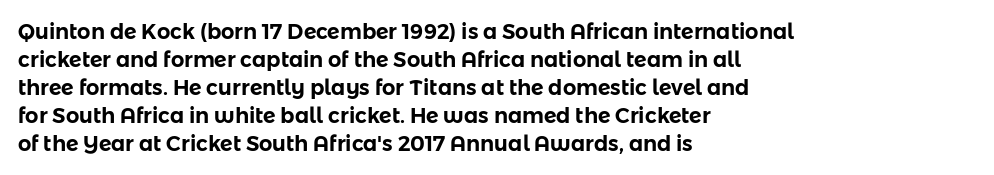
{"italic": "no", "underline": "no", "align": "left", "line_spacing": "normal", "line_spacing_ratio": 1.33, "letter_spacing": "normal", "letter_spacing_em": 0.0, "glyph_px": 21}
